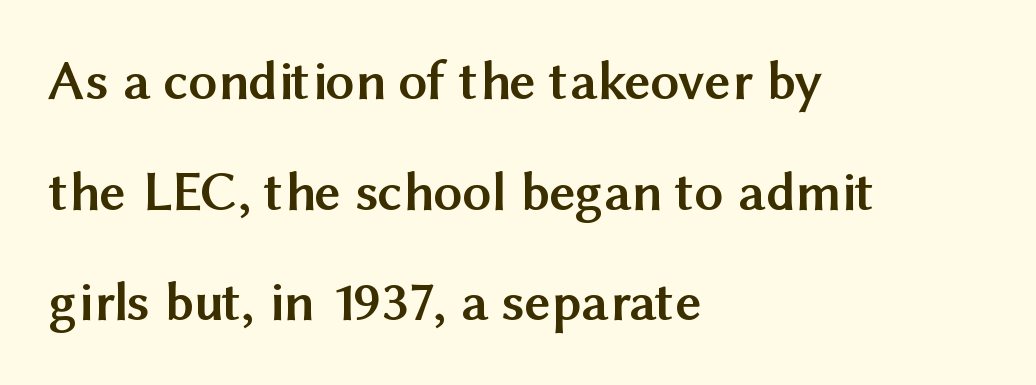
{"serif": "no", "italic": "no", "bold": "yes", "weight": "semibold", "width": "normal", "stroke_contrast": "medium", "x_height": "medium", "monospaced": "no", "underline": "no", "align": "left", "line_spacing": "loose", "line_spacing_ratio": 1.94, "letter_spacing": "normal", "letter_spacing_em": 0.0, "glyph_px": 57}
